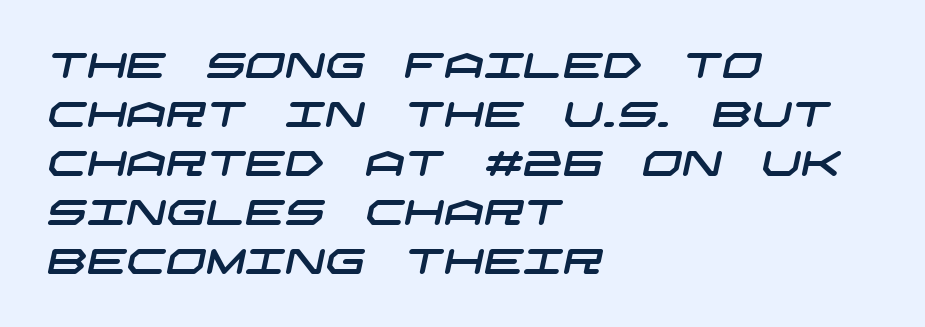
Q: Is the typeface a serif or a sans-serif typeface? A: Sans-serif.
Q: Is the text underlined? A: No.
Q: How is the paragraph aligned? A: Left-aligned.
Q: Is the spacing between letters normal or unusually wide? A: Normal.
Q: Is the spacing between lines tight, normal or loose? A: Normal.
Q: Width (condensed, normal, or wide)? A: Wide.
Q: Stroke contrast? A: Low.
Q: x-height? A: Large.
